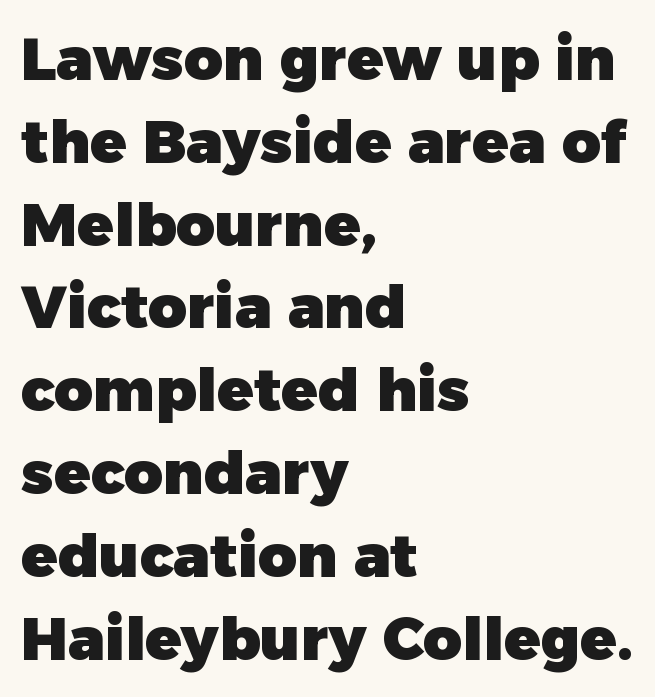
Note the varied advance widths — an 'i' is clearly narrower than an 'm'. A bare baseline throughout the passage. Nope, not italic — everything's standing straight. Whoever set this chose a conventional vertical rhythm. The letters carry no serifs — their stems end cleanly without finishing strokes.
